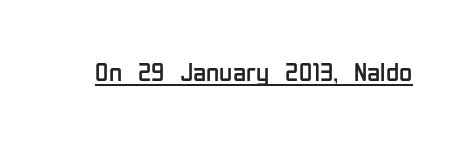
The image shows 27 px text type, upright; set normal letter spacing, underlined.
